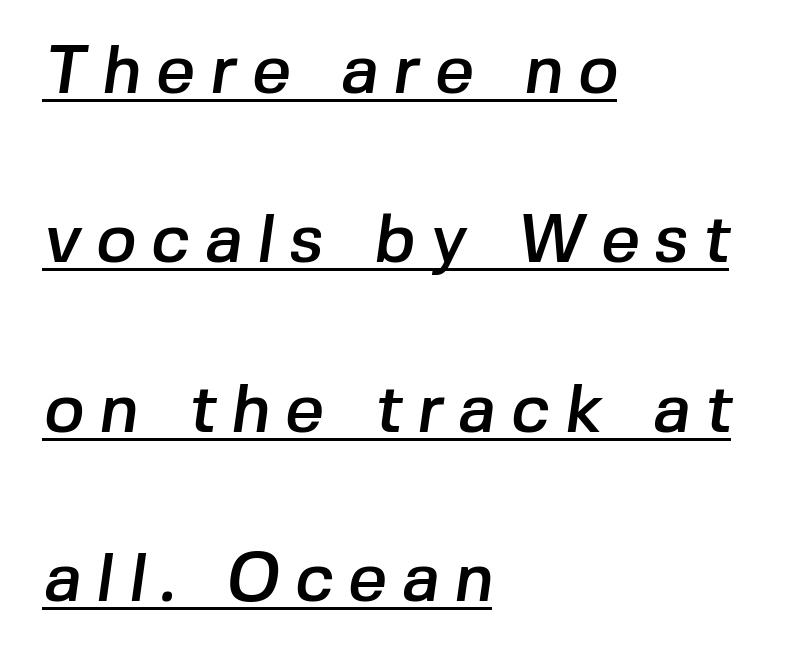
The image shows 68 px sans-serif type; set left-aligned, loose line spacing (2.49x), unusually wide letter spacing (+0.22 em), underlined; low stroke contrast and a medium x-height.
